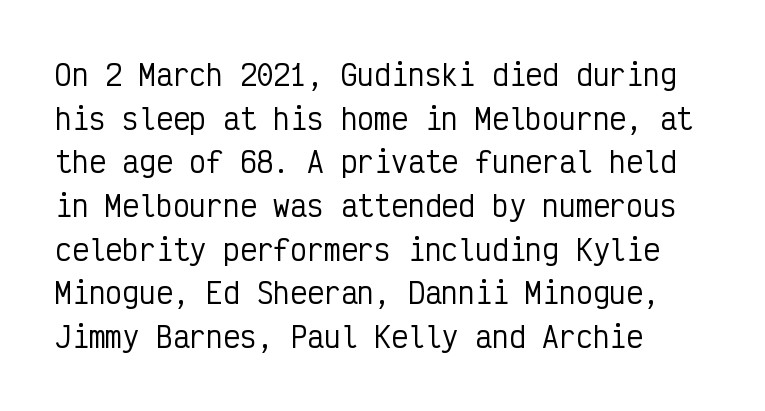
The image shows 28 px condensed sans-serif type, upright, monospaced; set left-aligned, normal line spacing (1.56x), normal letter spacing, not underlined; low stroke contrast and a medium x-height.
